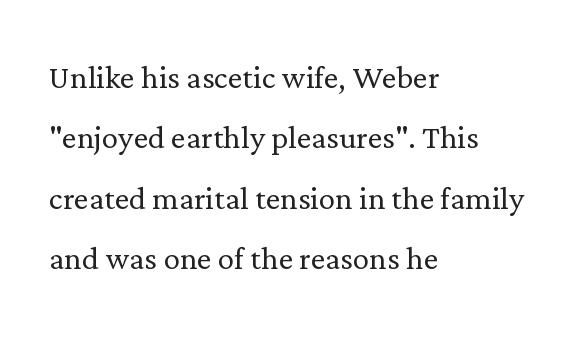
The image shows 41 px light serif type, upright; set left-aligned, normal line spacing (1.47x), normal letter spacing, not underlined; low stroke contrast and a medium x-height.
